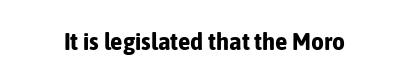
{"italic": "no", "bold": "yes", "underline": "no", "letter_spacing": "normal", "letter_spacing_em": 0.0, "glyph_px": 25}
